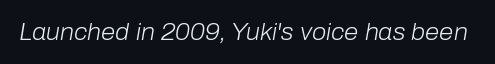
This reads as an unemphasized weight, regular at the heaviest. Unmarked baselines from the first word to the last. Compared with typical body copy, the letter spacing here is the same. Characters are canted at an angle relative to the baseline's perpendicular.
